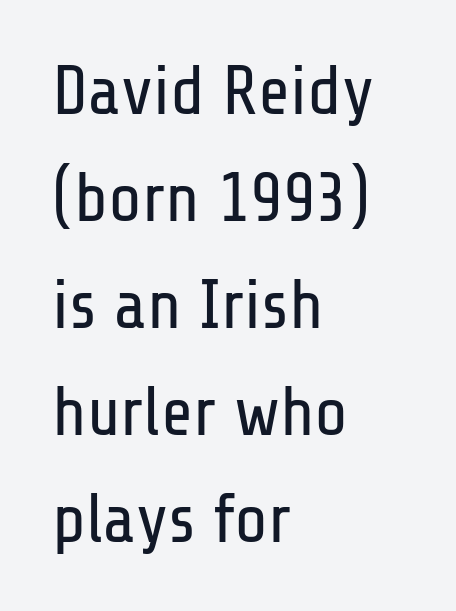
The image shows 69 px regular-weight, condensed sans-serif type, upright; set left-aligned, normal line spacing (1.55x), normal letter spacing, not underlined; low stroke contrast and a medium x-height.
